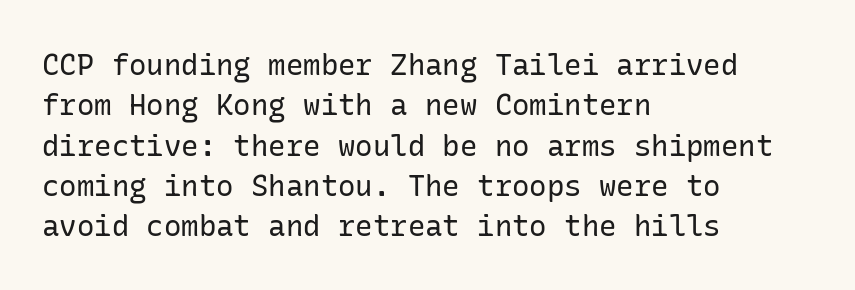
The image shows 29 px regular-weight sans-serif type, upright; set left-aligned, normal line spacing (1.39x), normal letter spacing, not underlined; low stroke contrast and a medium x-height.
